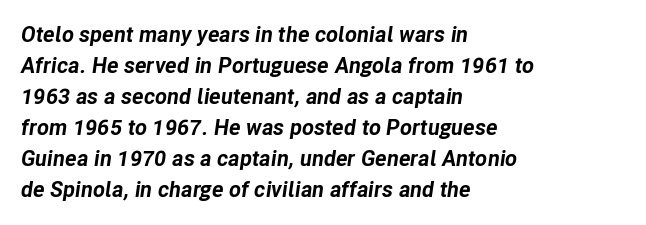
Q: Is the text bold? A: Yes.
Q: Is the text italic (slanted)? A: Yes, it leans right by about 8 degrees.
Q: Is the text underlined? A: No.
Q: How is the paragraph aligned? A: Left-aligned.
Q: Is the spacing between letters normal or unusually wide? A: Normal.
Q: Is the spacing between lines tight, normal or loose? A: Normal.
